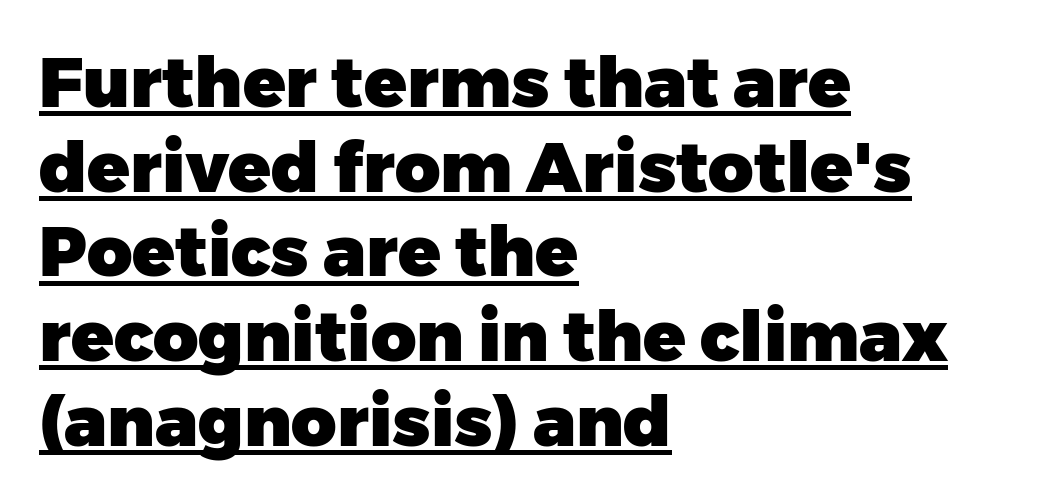
Q: Is the text bold? A: Yes.
Q: Is the text italic (slanted)? A: No, it is upright.
Q: Is the typeface a serif or a sans-serif typeface? A: Sans-serif.
Q: Is the text underlined? A: Yes.
Q: How is the paragraph aligned? A: Left-aligned.
Q: Is the spacing between letters normal or unusually wide? A: Normal.
Q: Width (condensed, normal, or wide)? A: Normal.
Q: Stroke contrast? A: Low.
Q: x-height? A: Medium.
Q: Monospaced? A: No.
